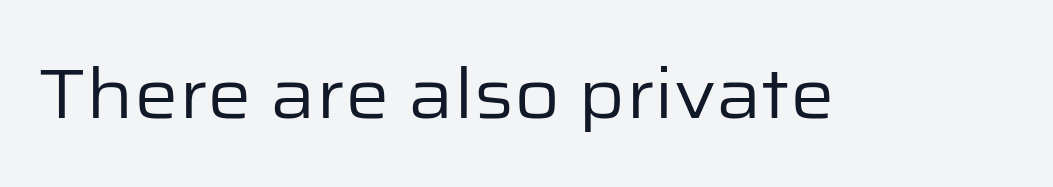
The image shows 70 px regular-weight sans-serif type, upright; set normal letter spacing, not underlined; low stroke contrast and a medium x-height.
